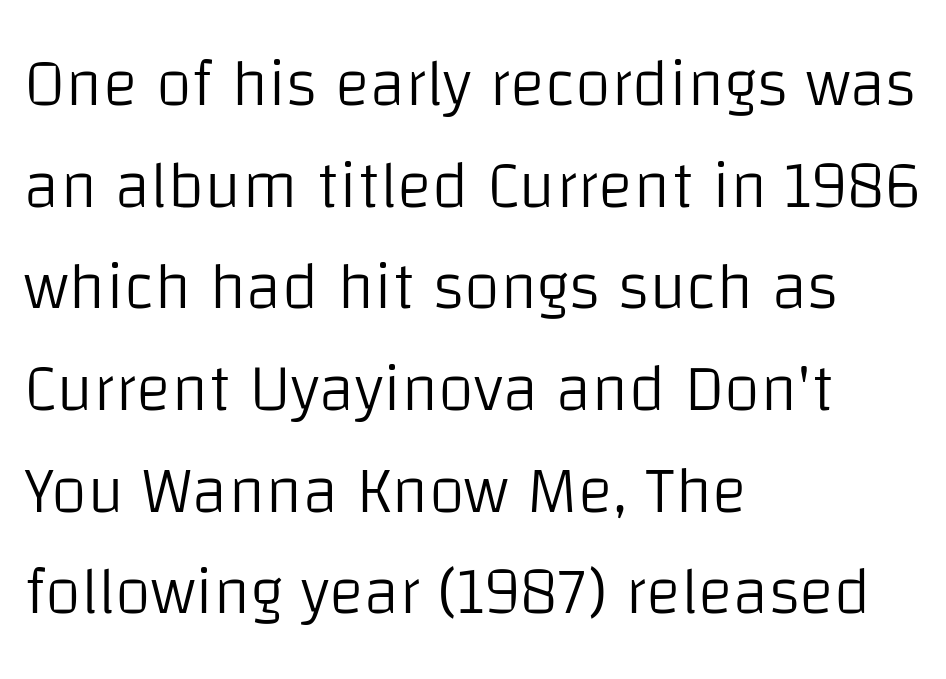
The image shows 66 px light sans-serif type, upright; set left-aligned, normal line spacing (1.54x), normal letter spacing, not underlined; low stroke contrast and a large x-height.
